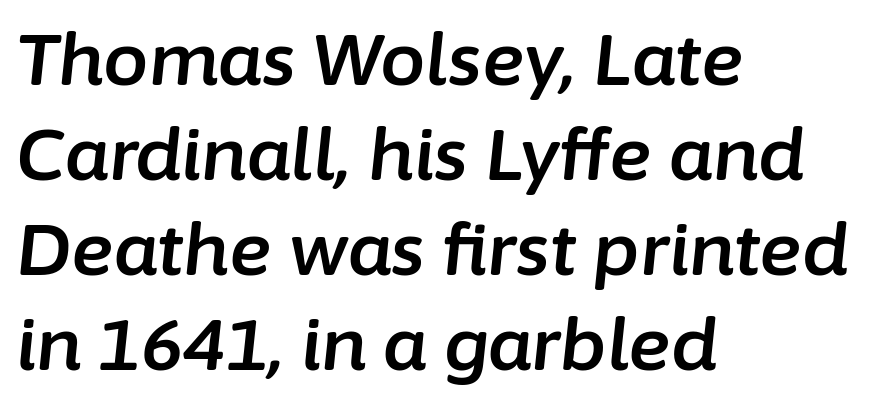
Q: Is the text italic (slanted)? A: Yes, it leans right by about 6 degrees.
Q: Is the text underlined? A: No.
Q: How is the paragraph aligned? A: Left-aligned.
Q: Is the spacing between letters normal or unusually wide? A: Normal.
Q: Is the spacing between lines tight, normal or loose? A: Normal.
Q: Width (condensed, normal, or wide)? A: Normal.
Q: Stroke contrast? A: Low.
Q: x-height? A: Medium.
Q: Monospaced? A: No.
